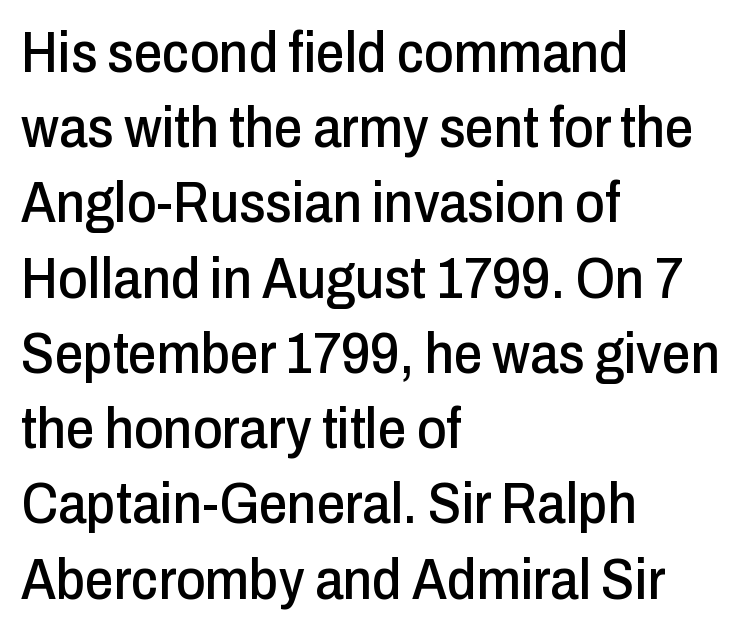
{"serif": "no", "italic": "no", "width": "condensed", "stroke_contrast": "low", "x_height": "medium", "monospaced": "no", "underline": "no", "align": "left", "line_spacing": "normal", "line_spacing_ratio": 1.32, "letter_spacing": "normal", "letter_spacing_em": 0.0, "glyph_px": 57}
